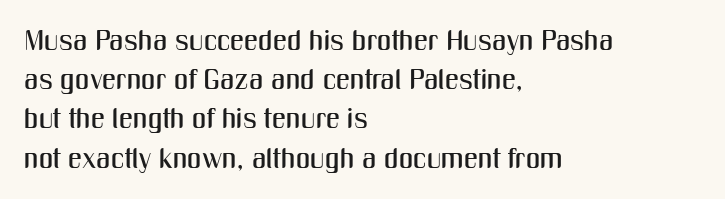
Q: Is the text italic (slanted)? A: No, it is upright.
Q: Is the typeface a serif or a sans-serif typeface? A: Sans-serif.
Q: Is the text underlined? A: No.
Q: How is the paragraph aligned? A: Left-aligned.
Q: Is the spacing between letters normal or unusually wide? A: Normal.
Q: Is the spacing between lines tight, normal or loose? A: Normal.
Q: Width (condensed, normal, or wide)? A: Condensed.
Q: Stroke contrast? A: Medium.
Q: x-height? A: Medium.
Q: Monospaced? A: No.
